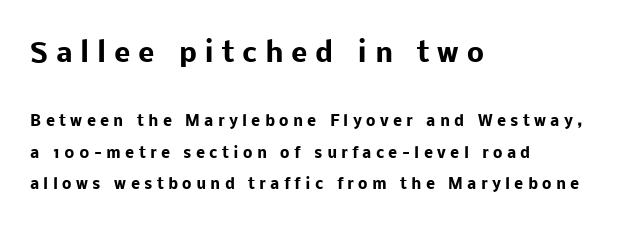
The image shows 27 px bold type, upright; set left-aligned, loose line spacing (2.1x), unusually wide letter spacing (+0.29 em), not underlined; the first (top) block is 1.8x larger.
